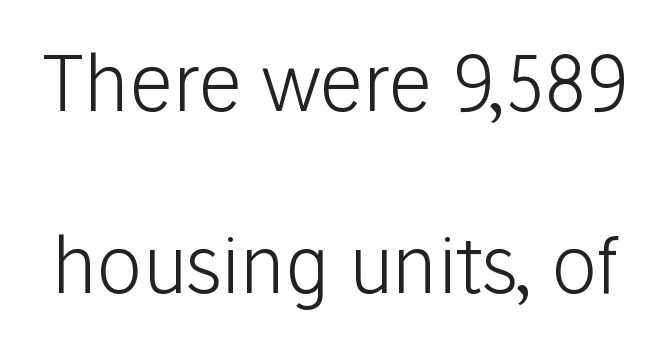
The image shows 77 px light sans-serif type, upright; set loose line spacing (2.36x), normal letter spacing, not underlined; low stroke contrast and a medium x-height.
